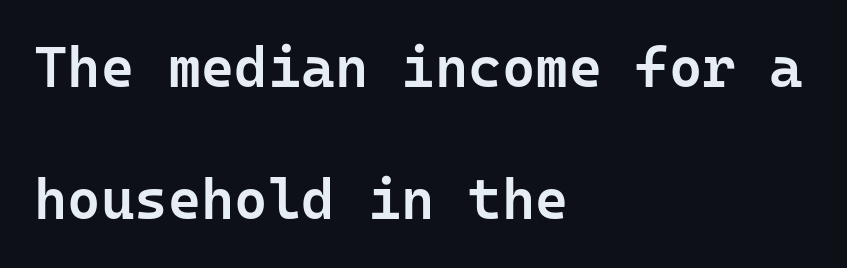
{"serif": "no", "italic": "no", "bold": "semi", "weight": "semibold", "width": "normal", "stroke_contrast": "low", "x_height": "medium", "monospaced": "yes", "underline": "no", "align": "left", "line_spacing": "loose", "line_spacing_ratio": 2.32, "letter_spacing": "normal", "letter_spacing_em": 0.0, "glyph_px": 57}
